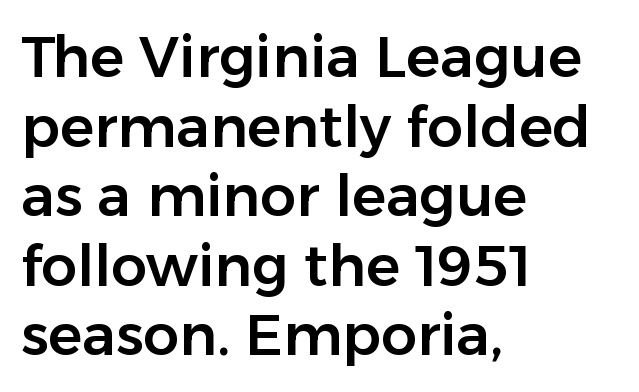
Style check: upright. You could not count columns in this text — the font is proportionally spaced. Casual observation: everything's shoved over to the left. What stands out about the letter spacing? Nothing — it is the standard amount.
